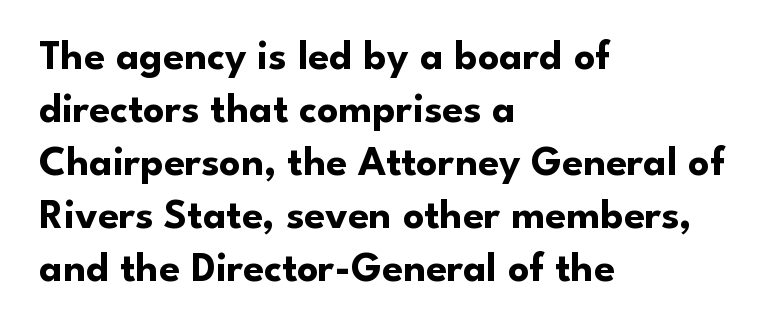
Ordinary non-slanted type is in use. Compared with an ordinary text face, these strokes are far heavier — a full bold. The paragraph has a hard left edge and a soft right edge. The designer went with a sans here, leaving each stem footless. The letters sit at their default tracking, neither squeezed nor spread.
